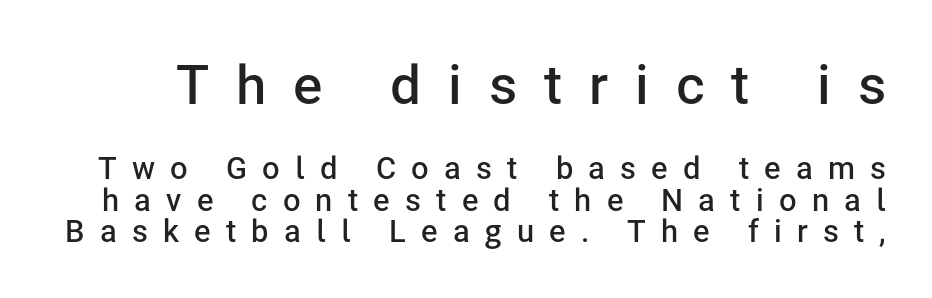
{"serif": "no", "italic": "no", "bold": "semi", "weight": "semibold", "width": "normal", "stroke_contrast": "low", "x_height": "medium", "monospaced": "no", "underline": "no", "line_spacing": "tight", "line_spacing_ratio": 1.02, "letter_spacing": "wide", "letter_spacing_em": 0.49, "larger_block": "first", "size_ratio": 1.77, "glyph_px": 55}
